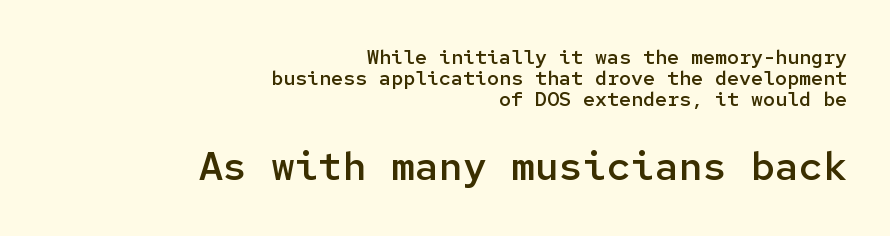
You get the small type first, then a jump to larger type. The letters march in equal steps, a hallmark of fixed-pitch type. Short note: letters normally spaced. Compared with an ordinary text face, these strokes are moderately heavier — a semibold. Ordinary non-slanted type is in use. Reading down the block, your eye finds every line finishing at a fixed right position.
